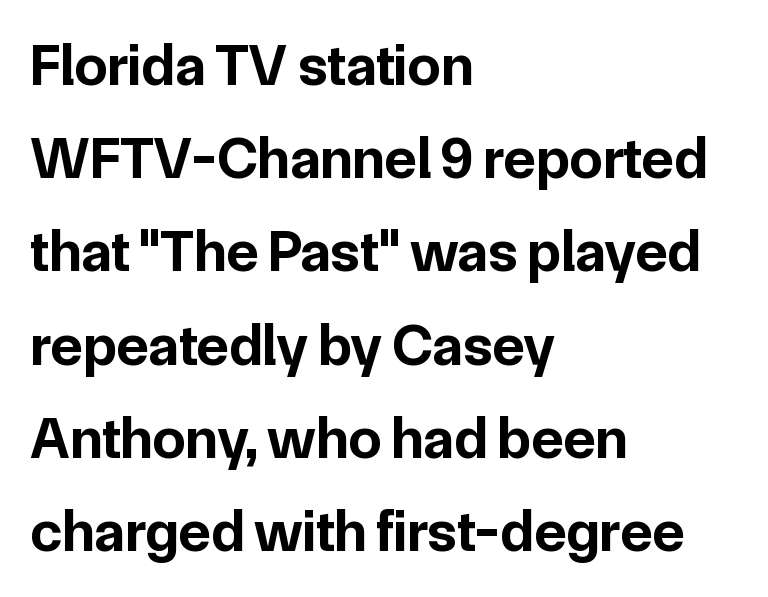
Q: Is the text bold? A: Yes.
Q: Is the text italic (slanted)? A: No, it is upright.
Q: Is the typeface a serif or a sans-serif typeface? A: Sans-serif.
Q: Is the text underlined? A: No.
Q: How is the paragraph aligned? A: Left-aligned.
Q: Is the spacing between letters normal or unusually wide? A: Normal.
Q: Is the spacing between lines tight, normal or loose? A: Normal.
Q: Width (condensed, normal, or wide)? A: Normal.
Q: Stroke contrast? A: Low.
Q: x-height? A: Medium.
Q: Monospaced? A: No.
